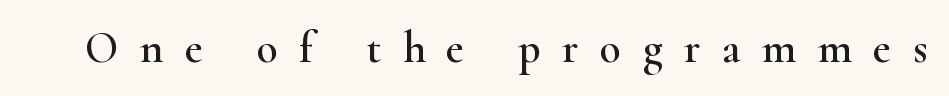
Here the glyphs are tracked loosely, breaking word shapes into spaced letters. Classification — serif. The typography opts for an upright posture over an oblique one. A bare baseline throughout the passage. These lines are rendered in a variable-pitch font.
